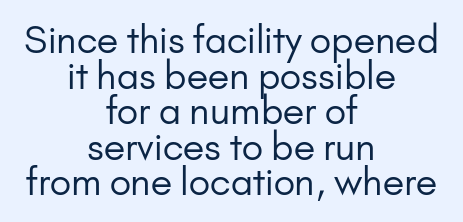
{"serif": "no", "italic": "no", "bold": "no", "weight": "regular", "width": "normal", "stroke_contrast": "low", "x_height": "small", "monospaced": "no", "underline": "no", "align": "center", "line_spacing": "tight", "line_spacing_ratio": 0.96, "letter_spacing": "normal", "letter_spacing_em": 0.0, "glyph_px": 37}
